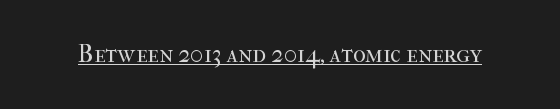
Q: Is the text bold? A: No.
Q: Is the text italic (slanted)? A: No, it is upright.
Q: Is the text underlined? A: Yes.
Q: Is the spacing between letters normal or unusually wide? A: Normal.
